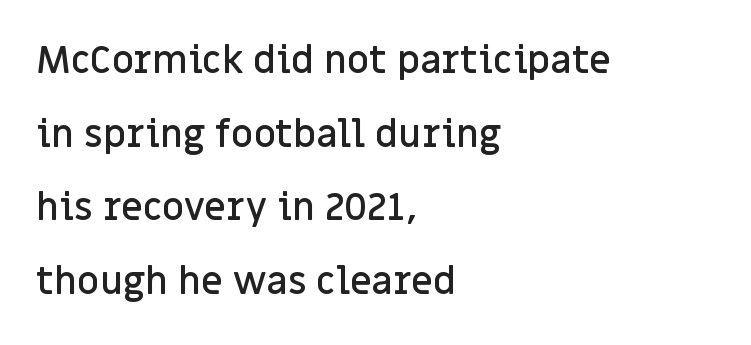
Has an underline been added? It has not. These lines stack with their left ends in a neat column. Do the characters align in a grid? No, the font is proportional. These lines are composed in type without serifs. Standard letterfit; no display-style spreading of the glyphs. Regarding leading, the lines here are spaced well apart.
